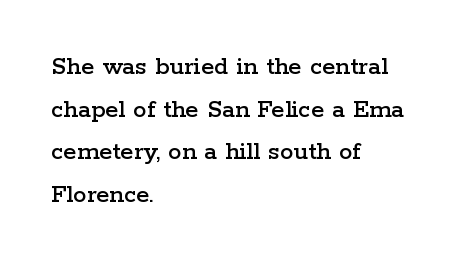
{"italic": "no", "underline": "no", "align": "left", "line_spacing": "normal", "line_spacing_ratio": 1.58, "letter_spacing": "normal", "letter_spacing_em": 0.0, "glyph_px": 27}
